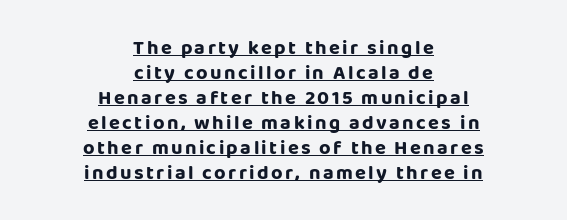
Q: Is the text italic (slanted)? A: No, it is upright.
Q: Is the text underlined? A: Yes.
Q: How is the paragraph aligned? A: Centered.
Q: Is the spacing between lines tight, normal or loose? A: Normal.
